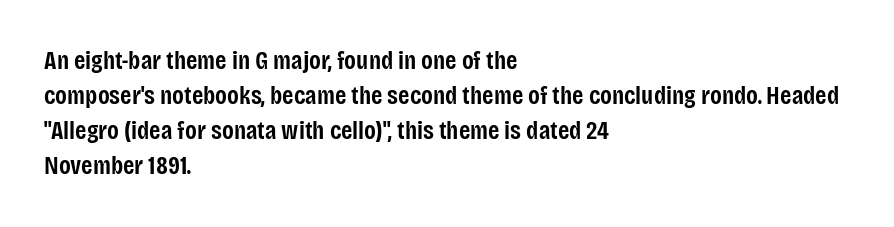
Tracking here is standard; glyphs follow each other at the usual distance. Posture: vertical. This block has exactly the height ordinary leading produces. On the weight axis this lands at semibold, roughly 600. Underline: absent. The rag falls on the right side of this text block.
